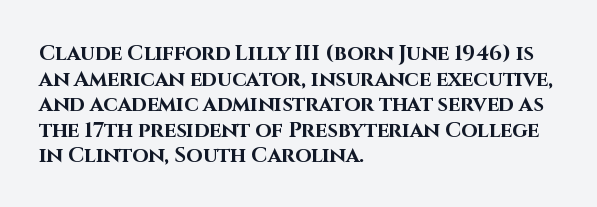
The image shows 21 px bold type, upright; set left-aligned, line spacing 1.22x, normal letter spacing, not underlined.
